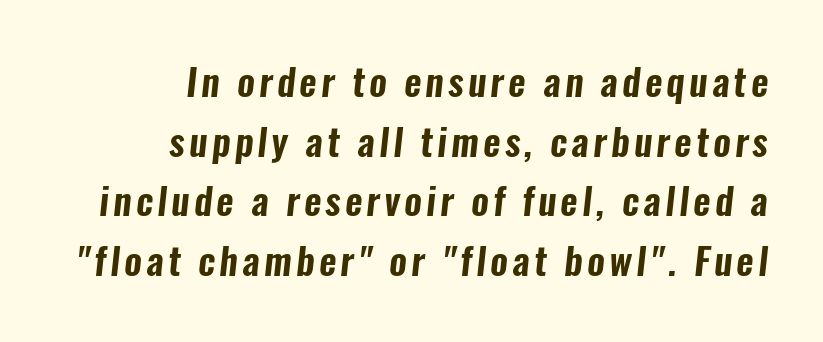
Q: Is the typeface a serif or a sans-serif typeface? A: Sans-serif.
Q: Is the text underlined? A: No.
Q: How is the paragraph aligned? A: Right-aligned.
Q: Is the spacing between lines tight, normal or loose? A: Normal.
Q: Width (condensed, normal, or wide)? A: Condensed.
Q: Stroke contrast? A: Low.
Q: x-height? A: Medium.
Q: Monospaced? A: No.
